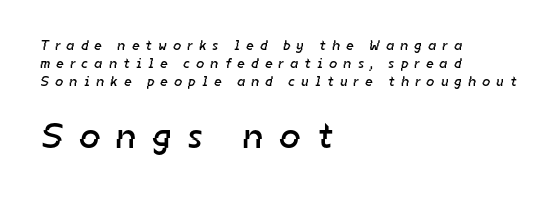
{"serif": "no", "bold": "no", "weight": "regular", "width": "normal", "stroke_contrast": "low", "x_height": "medium", "monospaced": "no", "underline": "no", "align": "left", "line_spacing": "normal", "line_spacing_ratio": 1.27, "letter_spacing": "wide", "letter_spacing_em": 0.47, "larger_block": "second", "size_ratio": 2.57, "glyph_px": 36}
